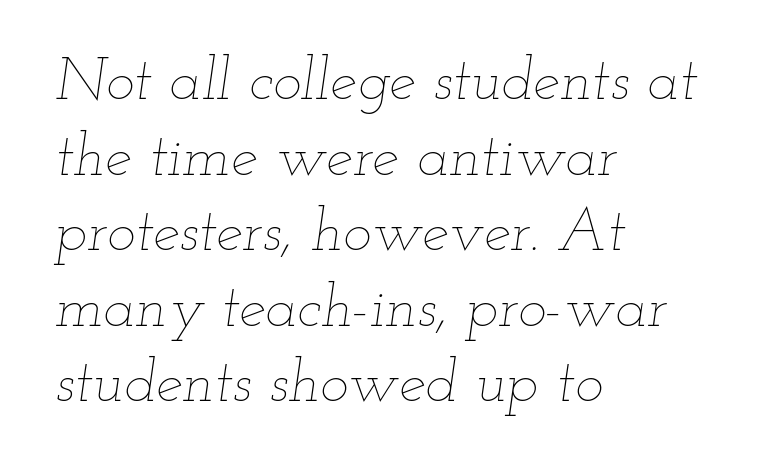
The text block is weighted toward the left margin, trailing off unevenly rightward. Is the type heavy? It reads as light-to-regular instead. Beneath every word, the page is bare. The rendering keeps characters at their native spacing. Compared with ordinary roman type, these characters are visibly tilted.
